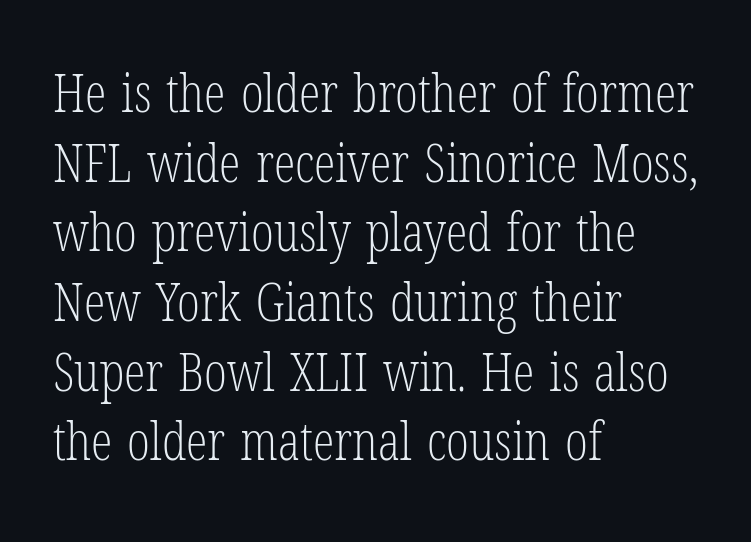
{"serif": "yes", "italic": "no", "bold": "no", "weight": "light", "width": "condensed", "stroke_contrast": "low", "x_height": "medium", "monospaced": "no", "underline": "no", "align": "left", "line_spacing": "normal", "line_spacing_ratio": 1.29, "letter_spacing": "normal", "letter_spacing_em": 0.0, "glyph_px": 54}
